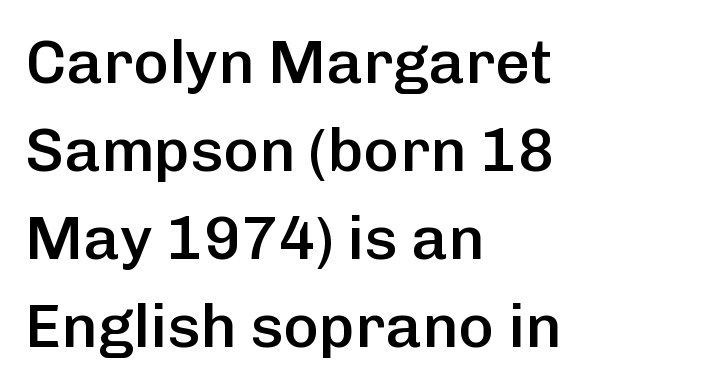
{"serif": "no", "italic": "no", "bold": "semi", "weight": "semibold", "width": "normal", "stroke_contrast": "low", "x_height": "medium", "monospaced": "no", "underline": "no", "align": "left", "line_spacing": "normal", "line_spacing_ratio": 1.44, "letter_spacing": "normal", "letter_spacing_em": 0.0, "glyph_px": 61}
